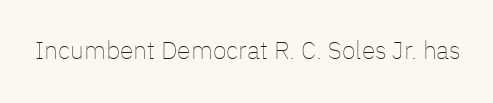
The image shows 25 px text type, upright; set normal letter spacing, not underlined.
